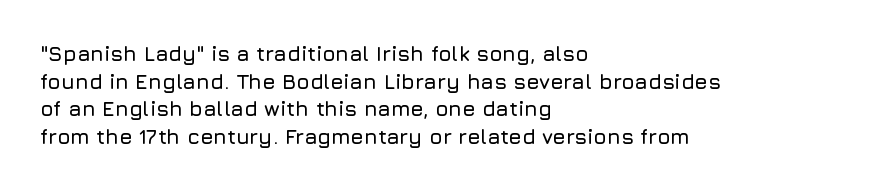
Q: Is the text italic (slanted)? A: No, it is upright.
Q: Is the text underlined? A: No.
Q: How is the paragraph aligned? A: Left-aligned.
Q: Is the spacing between letters normal or unusually wide? A: Normal.
Q: Is the spacing between lines tight, normal or loose? A: Normal.
